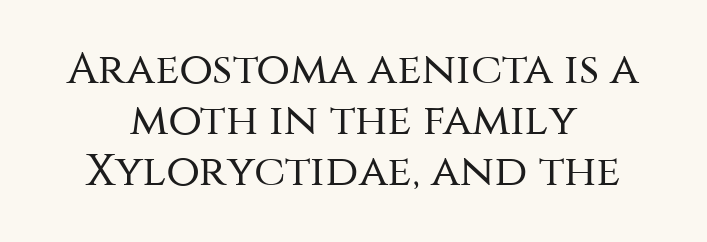
{"serif": "no", "italic": "no", "bold": "no", "weight": "regular", "width": "normal", "stroke_contrast": "medium", "x_height": "large", "monospaced": "no", "underline": "no", "align": "center", "line_spacing_ratio": 1.16, "letter_spacing": "normal", "letter_spacing_em": 0.0, "glyph_px": 44}
